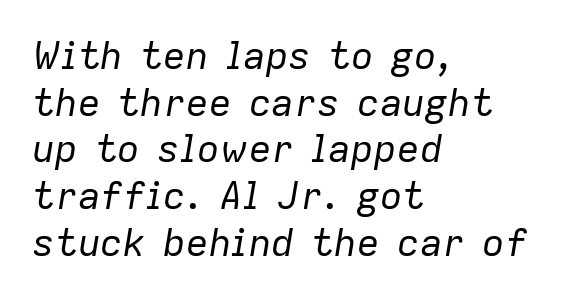
The space beneath each line is pristine and unruled. The passage shown has conventional tracking throughout. Slant detected: the letters are inclined. These lines are set flush left with a ragged right edge. These lines are rendered in a variable-pitch font. Nothing heavy about these letters — not bold at all.
